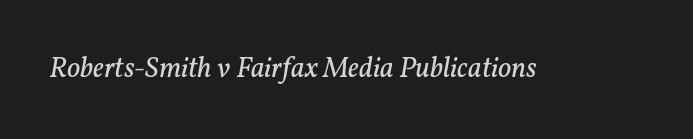
Looks like regular typesetting: each glyph gets only the width it needs. The space beneath each line is pristine and unruled. Is the type heavy? It reads as light-to-regular instead. Characters are canted at an angle relative to the baseline's perpendicular. Note: serifs present on the glyphs. There is no visible air inserted between adjacent glyphs.
